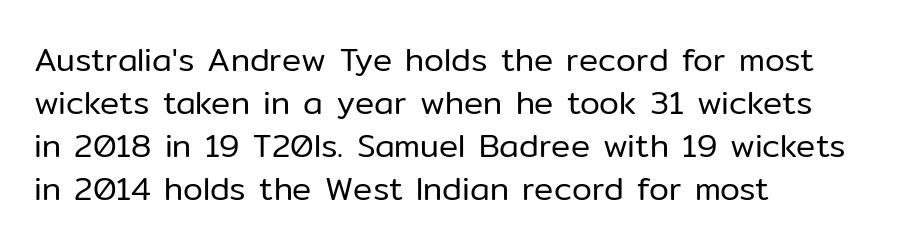
Are there feet on the stems? There aren't — it's a sans. How would I describe the line gaps? Plain and ordinary. This sample uses an upright cut, with every glyph sitting square on the baseline. Does extra space separate the letters? No, they use regular spacing. This sample has the flowing, uneven cadence of proportional lettering.
